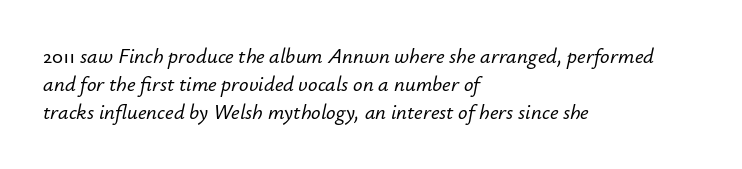
Honestly, the row spacing looks completely unremarkable. Decoration check: the copy has no underline. All the whitespace from short lines collects on the right. Style check: oblique. Standard letterfit; no display-style spreading of the glyphs.
